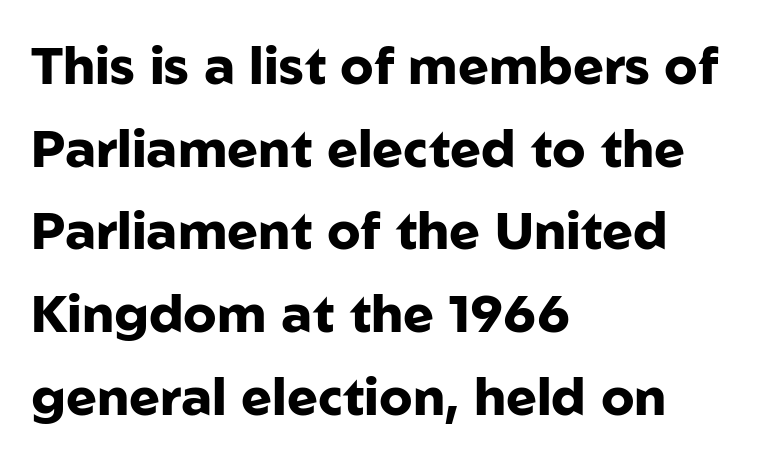
{"serif": "no", "italic": "no", "bold": "yes", "weight": "heavy", "width": "normal", "stroke_contrast": "low", "x_height": "medium", "monospaced": "no", "underline": "no", "align": "left", "line_spacing": "normal", "line_spacing_ratio": 1.59, "letter_spacing": "normal", "letter_spacing_em": 0.0, "glyph_px": 52}
